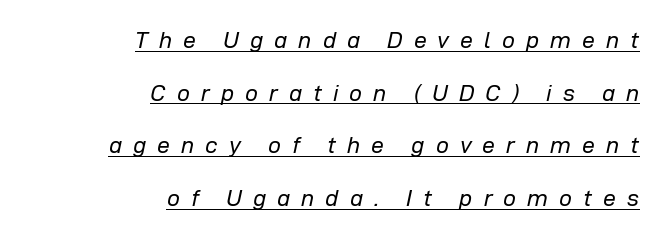
The image shows 23 px text type, italic (leaning right); set right-aligned, loose line spacing (2.29x), unusually wide letter spacing (+0.48 em), underlined.
